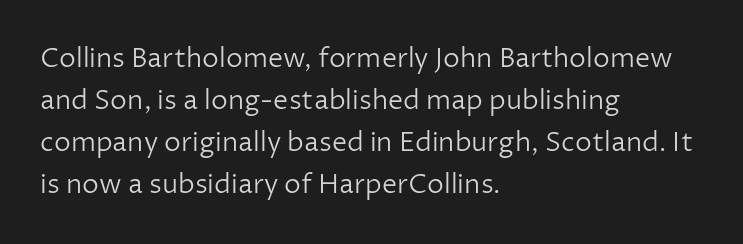
Q: Is the text bold? A: No.
Q: Is the text italic (slanted)? A: No, it is upright.
Q: Is the text underlined? A: No.
Q: How is the paragraph aligned? A: Left-aligned.
Q: Is the spacing between letters normal or unusually wide? A: Normal.
Q: Is the spacing between lines tight, normal or loose? A: Normal.
